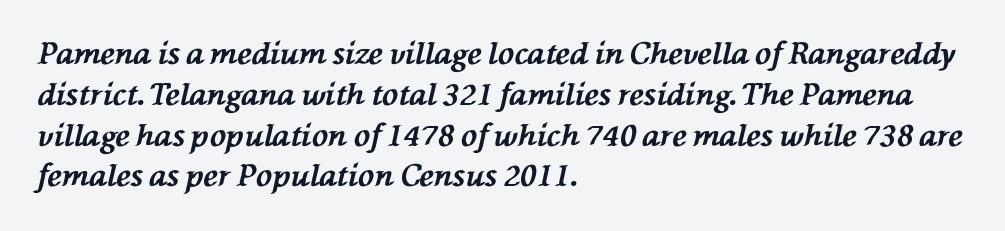
Honestly, the row spacing looks completely unremarkable. Any mark beneath the type? The region is blank. The passage shown leans; its letterforms are oblique. The type is set solid horizontally, with unmodified tracking. The typesetter chose a ragged-right arrangement here.
